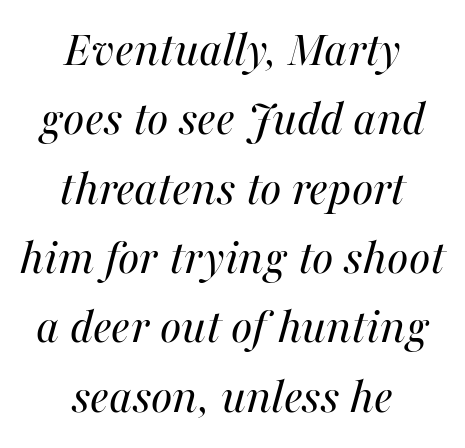
Leftover space on each line is divided equally before and after the words. The letters sit at their default tracking, neither squeezed nor spread. Heaviness? Minimal to ordinary, like unemphasized prose. Do the characters align in a grid? No, the font is proportional. Whoever set this chose a conventional vertical rhythm.
